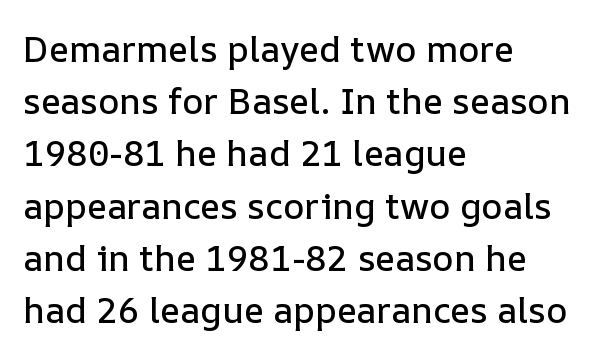
In terms of letterspacing, this is plain default setting. Do the characters align in a grid? No, the font is proportional. The specimen omits any rule beneath the text block's lines. Nope, not italic — everything's standing straight. Each new line begins a customary step beneath the previous one. Teacher's note: observe the even left margin — that is flush-left alignment.
